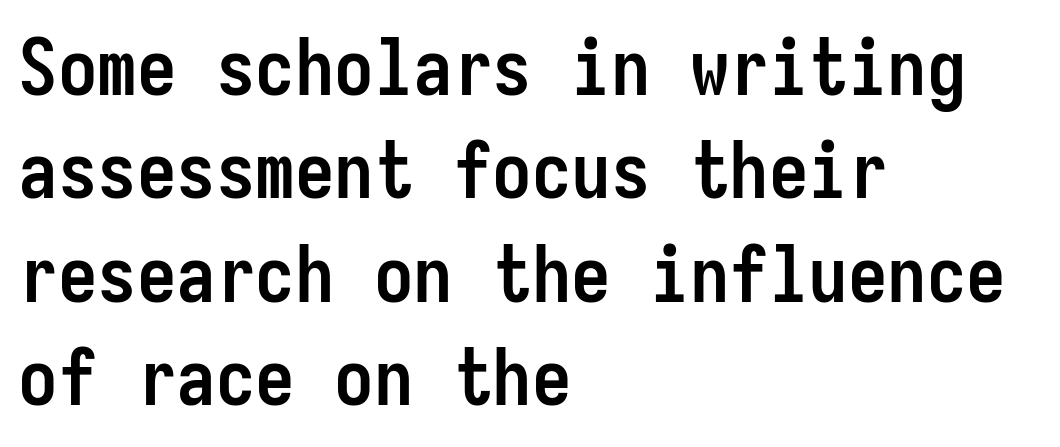
Q: Is the text bold? A: Yes.
Q: Is the text italic (slanted)? A: No, it is upright.
Q: Is the typeface a serif or a sans-serif typeface? A: Sans-serif.
Q: Is the text underlined? A: No.
Q: How is the paragraph aligned? A: Left-aligned.
Q: Is the spacing between letters normal or unusually wide? A: Normal.
Q: Is the spacing between lines tight, normal or loose? A: Normal.
Q: Width (condensed, normal, or wide)? A: Condensed.
Q: Stroke contrast? A: Low.
Q: x-height? A: Medium.
Q: Monospaced? A: Yes.
